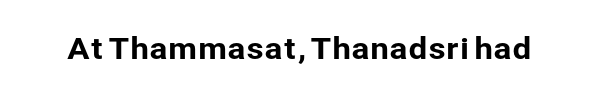
The image shows 30 px sans-serif type, upright; set normal letter spacing, not underlined; low stroke contrast and a medium x-height.
